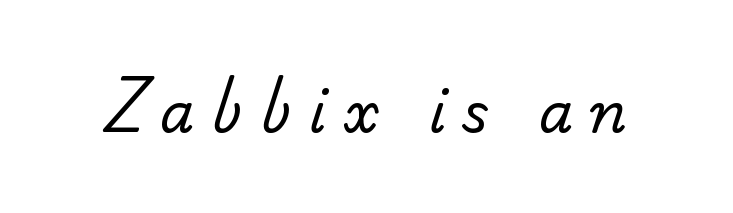
The image shows 55 px regular-weight sans-serif type; set unusually wide letter spacing (+0.31 em), not underlined; low stroke contrast and a small x-height.
